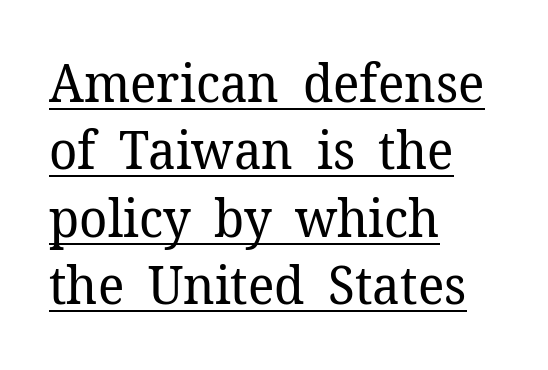
Q: Is the text bold? A: No.
Q: Is the text italic (slanted)? A: No, it is upright.
Q: Is the typeface a serif or a sans-serif typeface? A: Serif.
Q: Is the text underlined? A: Yes.
Q: How is the paragraph aligned? A: Left-aligned.
Q: Is the spacing between letters normal or unusually wide? A: Normal.
Q: Is the spacing between lines tight, normal or loose? A: Normal.
Q: Width (condensed, normal, or wide)? A: Normal.
Q: Stroke contrast? A: Low.
Q: x-height? A: Medium.
Q: Monospaced? A: No.
